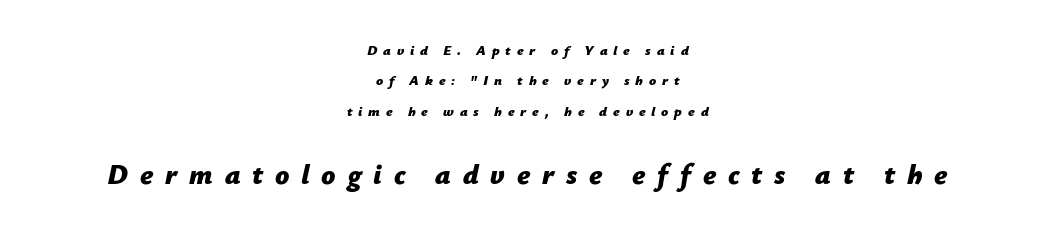
The image shows 28 px bold type, italic (leaning right); set centered, loose line spacing (2.17x), unusually wide letter spacing (+0.42 em), not underlined; the second (bottom) block is 2.0x larger; low stroke contrast and a medium x-height.
